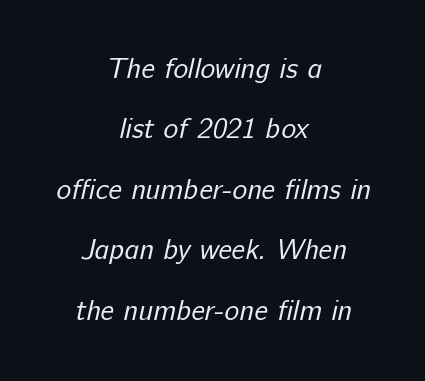
{"serif": "no", "bold": "no", "weight": "regular", "width": "normal", "stroke_contrast": "low", "x_height": "medium", "monospaced": "no", "underline": "no", "align": "center", "line_spacing": "loose", "line_spacing_ratio": 2.16, "letter_spacing": "normal", "letter_spacing_em": 0.0, "glyph_px": 28}
